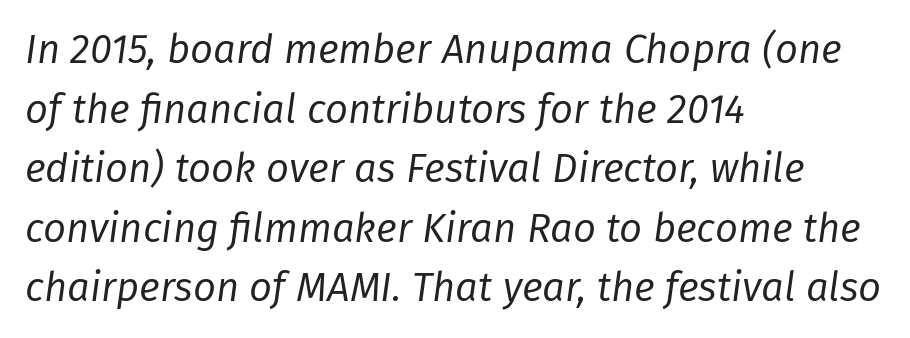
{"italic": "yes", "lean": "right", "slant_degrees": 8, "bold": "no", "weight": "regular", "width": "normal", "stroke_contrast": "low", "x_height": "medium", "monospaced": "no", "underline": "no", "align": "left", "line_spacing": "normal", "line_spacing_ratio": 1.49, "letter_spacing": "normal", "letter_spacing_em": 0.0, "glyph_px": 40}
